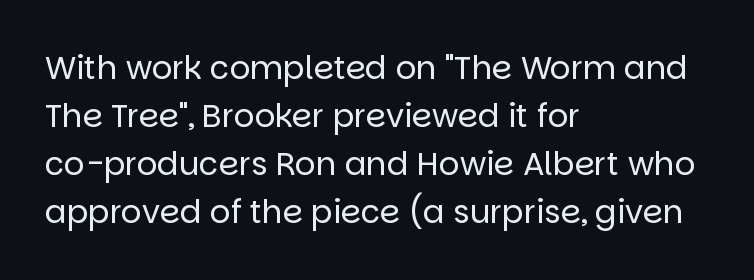
The image shows 32 px regular-weight sans-serif type, upright; set left-aligned, normal line spacing (1.5x), normal letter spacing, not underlined; low stroke contrast and a large x-height.
